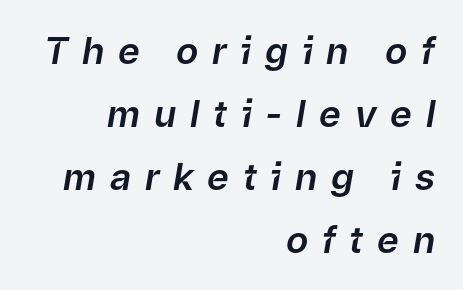
Q: Is the text italic (slanted)? A: Yes, it leans right by about 9 degrees.
Q: Is the text underlined? A: No.
Q: How is the paragraph aligned? A: Right-aligned.
Q: Is the spacing between letters normal or unusually wide? A: Unusually wide.
Q: Is the spacing between lines tight, normal or loose? A: Normal.
Q: Width (condensed, normal, or wide)? A: Normal.
Q: Stroke contrast? A: Low.
Q: x-height? A: Medium.
Q: Monospaced? A: No.
